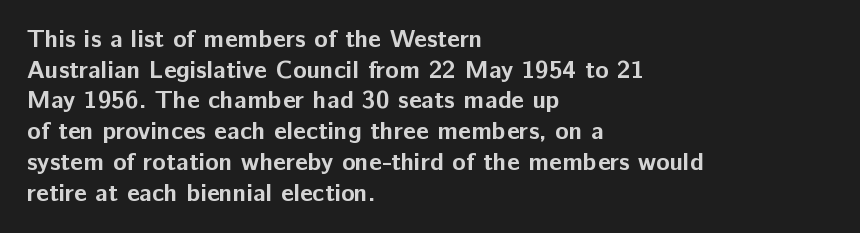
The image shows 25 px bold type, upright; set left-aligned, line spacing 1.23x, normal letter spacing, not underlined.
